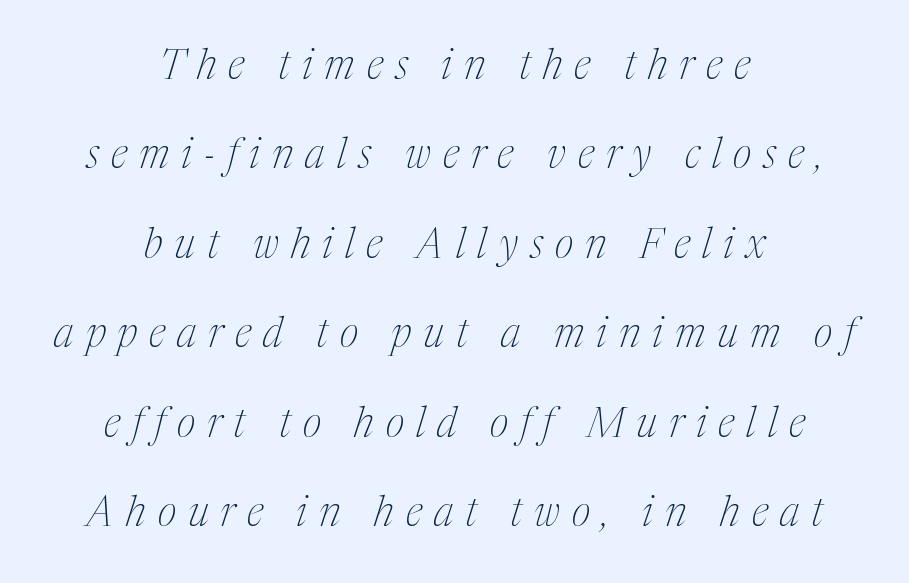
{"serif": "yes", "italic": "yes", "lean": "right", "slant_degrees": 17, "bold": "no", "weight": "thin", "width": "condensed", "stroke_contrast": "medium", "x_height": "medium", "monospaced": "no", "underline": "no", "align": "center", "line_spacing": "loose", "line_spacing_ratio": 2.18, "letter_spacing": "wide", "letter_spacing_em": 0.29, "glyph_px": 41}
